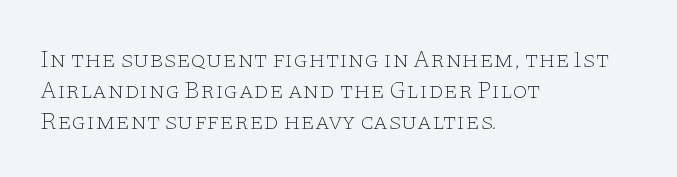
These lines keep a tight, regular rhythm from letter to letter. Notice how descenders clear the ascenders below comfortably — that's standard leading. These lines were composed using upright roman letters. One-word summary of the alignment: left. Nobody drew a line under any word here. The typesetting does not lean heavy: it is not bold.
